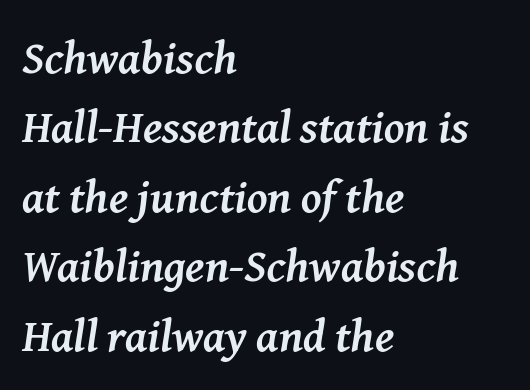
The image shows 46 px semibold serif type, italic (leaning right); set left-aligned, normal line spacing (1.51x), normal letter spacing, not underlined; medium stroke contrast and a medium x-height.
